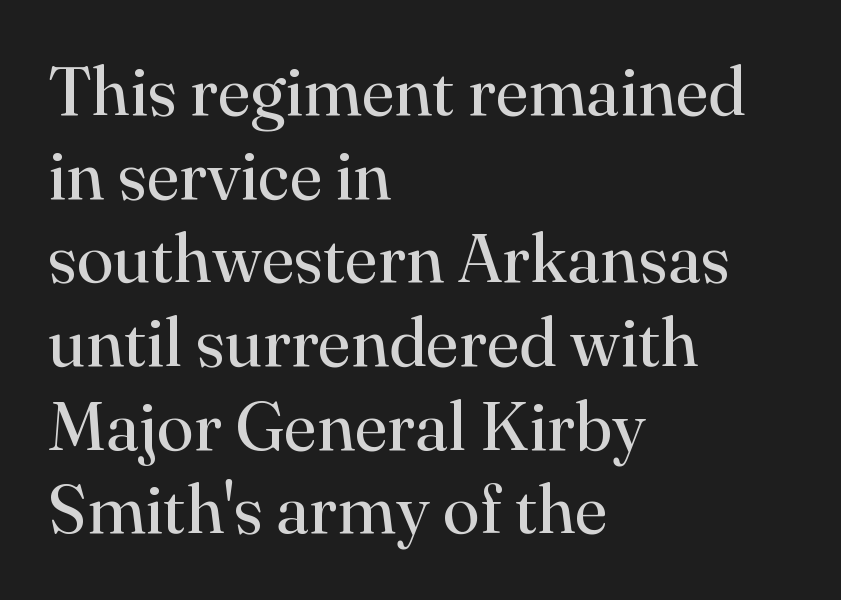
{"serif": "yes", "italic": "no", "bold": "no", "weight": "regular", "width": "normal", "stroke_contrast": "high", "x_height": "small", "monospaced": "no", "underline": "no", "align": "left", "line_spacing_ratio": 1.23, "letter_spacing": "normal", "letter_spacing_em": 0.0, "glyph_px": 68}
